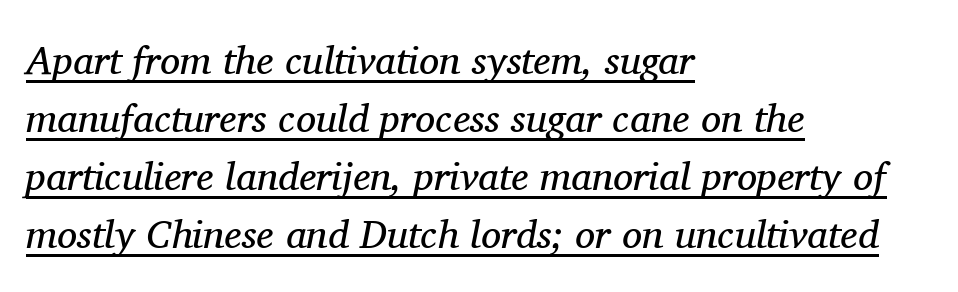
This sample uses an oblique cut, with every glyph tilted off the vertical. Quick note: interline space is typical. Note: serifs present on the glyphs. Compared with typical body copy, the letter spacing here is the same. Varying glyph widths throughout — classic text-font behaviour.
